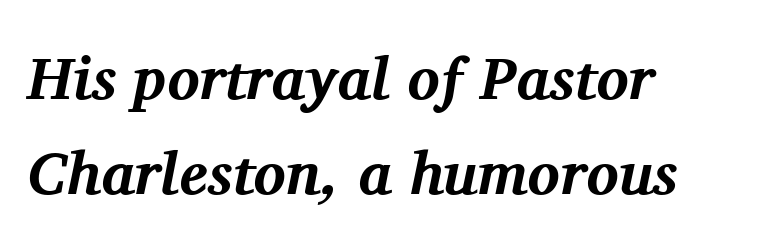
Is the block centered? No — it sits flush against the left margin. The rendering uses natural spacing where letterforms have individual widths. The vertical gap from one line to the next is medium. Regarding serifs, this sample has them.
